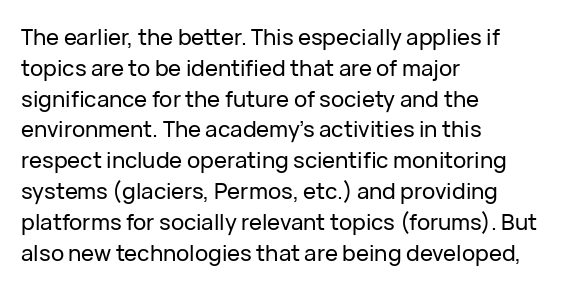
Q: Is the text italic (slanted)? A: No, it is upright.
Q: Is the text underlined? A: No.
Q: How is the paragraph aligned? A: Left-aligned.
Q: Is the spacing between letters normal or unusually wide? A: Normal.
Q: Is the spacing between lines tight, normal or loose? A: Normal.
